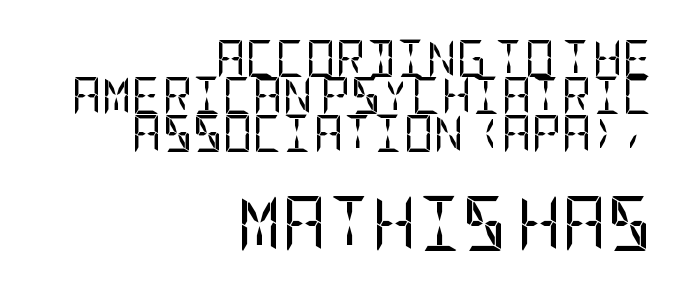
{"serif": "no", "italic": "no", "bold": "no", "weight": "regular", "width": "condensed", "stroke_contrast": "low", "x_height": "large", "underline": "no", "align": "right", "line_spacing": "tight", "line_spacing_ratio": 1.01, "letter_spacing": "normal", "letter_spacing_em": 0.0, "larger_block": "second", "size_ratio": 1.49, "glyph_px": 55}
